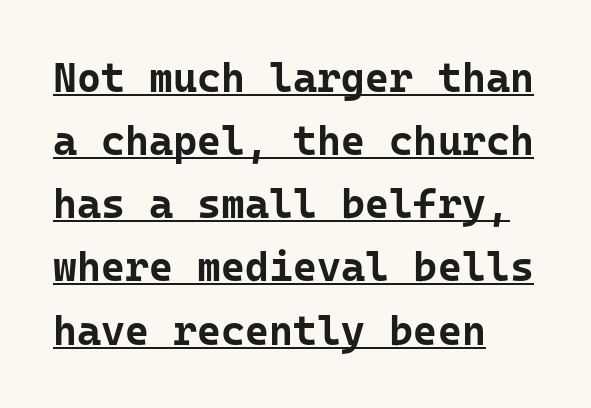
The image shows 41 px bold sans-serif type, upright; set left-aligned, normal line spacing (1.54x), normal letter spacing, underlined; low stroke contrast and a medium x-height.
